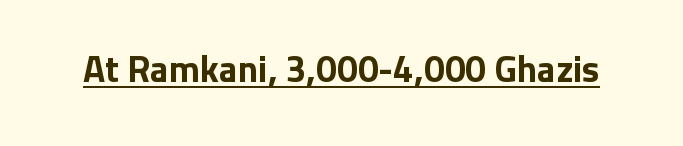
{"serif": "no", "italic": "no", "bold": "yes", "weight": "bold", "width": "normal", "stroke_contrast": "low", "x_height": "medium", "monospaced": "no", "underline": "yes", "letter_spacing": "normal", "letter_spacing_em": 0.0, "glyph_px": 37}
